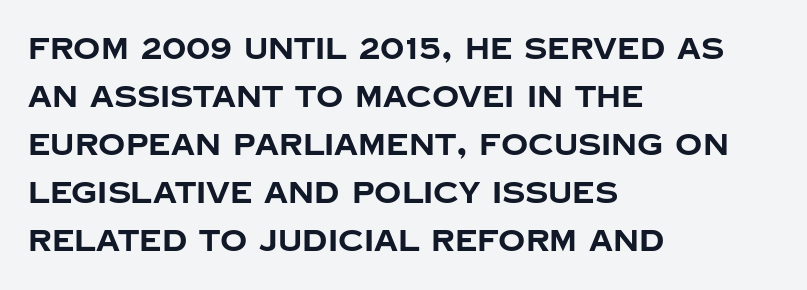
Q: Is the text bold? A: Yes.
Q: Is the text italic (slanted)? A: No, it is upright.
Q: Is the typeface a serif or a sans-serif typeface? A: Sans-serif.
Q: Is the text underlined? A: No.
Q: How is the paragraph aligned? A: Left-aligned.
Q: Is the spacing between letters normal or unusually wide? A: Normal.
Q: Is the spacing between lines tight, normal or loose? A: Normal.
Q: Width (condensed, normal, or wide)? A: Normal.
Q: Stroke contrast? A: Low.
Q: x-height? A: Large.
Q: Monospaced? A: No.
